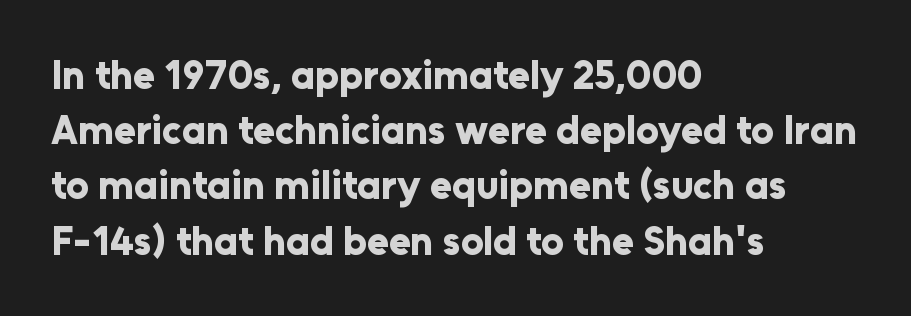
The image shows 40 px bold sans-serif type, upright; set left-aligned, normal line spacing (1.38x), normal letter spacing, not underlined; low stroke contrast and a medium x-height.
